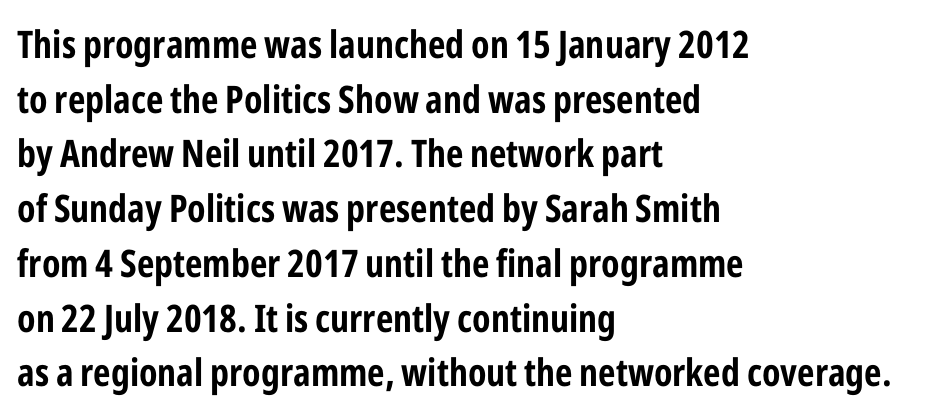
Q: Is the text bold? A: Yes.
Q: Is the text italic (slanted)? A: No, it is upright.
Q: Is the typeface a serif or a sans-serif typeface? A: Sans-serif.
Q: Is the text underlined? A: No.
Q: How is the paragraph aligned? A: Left-aligned.
Q: Is the spacing between letters normal or unusually wide? A: Normal.
Q: Is the spacing between lines tight, normal or loose? A: Normal.
Q: Width (condensed, normal, or wide)? A: Condensed.
Q: Stroke contrast? A: Low.
Q: x-height? A: Medium.
Q: Monospaced? A: No.
